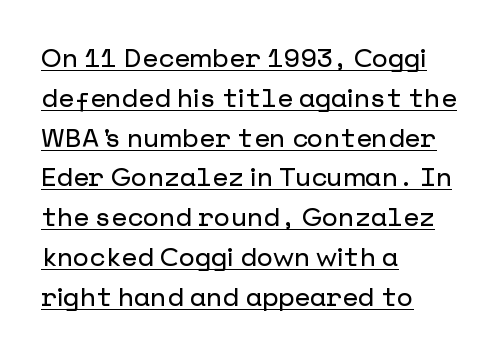
{"italic": "no", "underline": "yes", "align": "left", "line_spacing": "normal", "line_spacing_ratio": 1.53, "letter_spacing": "normal", "letter_spacing_em": 0.0, "glyph_px": 26}
